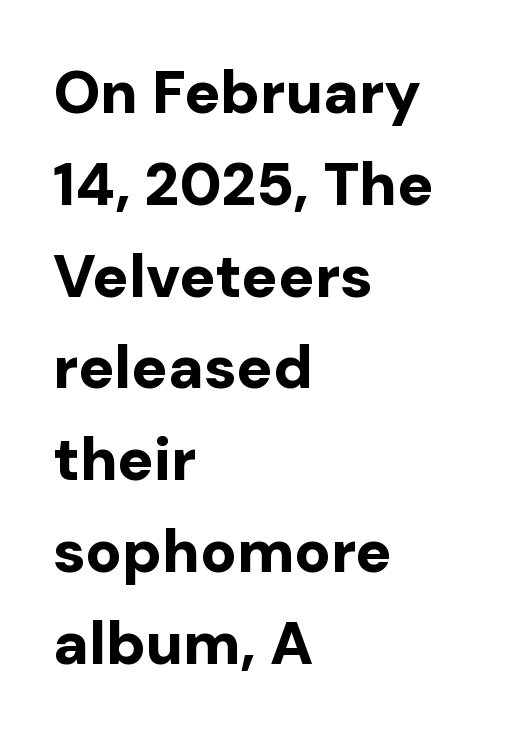
Q: Is the text bold? A: Yes.
Q: Is the text italic (slanted)? A: No, it is upright.
Q: Is the typeface a serif or a sans-serif typeface? A: Sans-serif.
Q: Is the text underlined? A: No.
Q: How is the paragraph aligned? A: Left-aligned.
Q: Is the spacing between letters normal or unusually wide? A: Normal.
Q: Is the spacing between lines tight, normal or loose? A: Normal.
Q: Width (condensed, normal, or wide)? A: Normal.
Q: Stroke contrast? A: Low.
Q: x-height? A: Medium.
Q: Monospaced? A: No.
